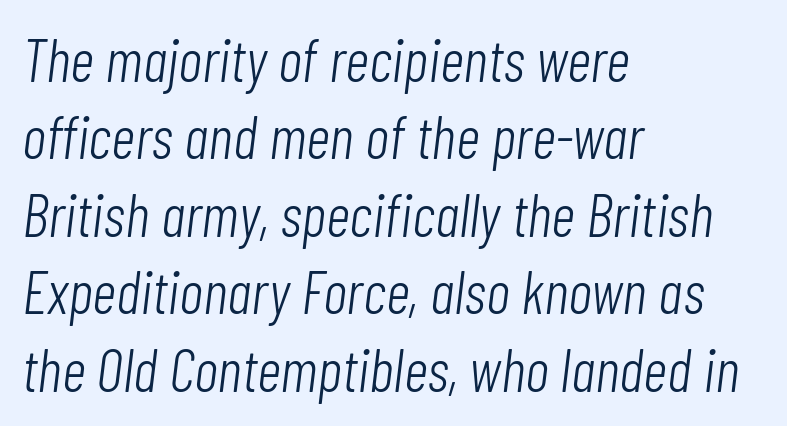
The image shows 60 px light, condensed type, italic (leaning right); set left-aligned, normal line spacing (1.29x), normal letter spacing, not underlined; low stroke contrast and a medium x-height.
